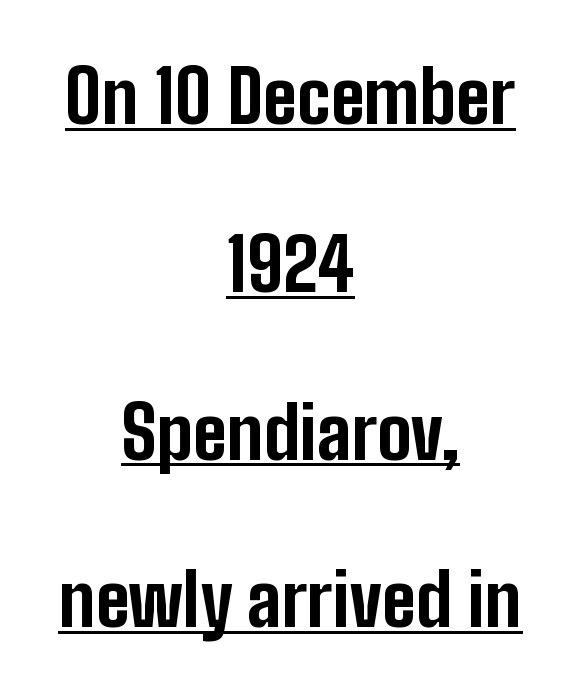
What weight is shown? A full bold with thick strokes. The letters stand upright; this is a roman face. The designer dialed line spacing up above the default. The letters advance in unequal steps, a hallmark of proportional type. The paragraph shown floats in the horizontal middle. In terms of letterform style, serifs are entirely absent.
